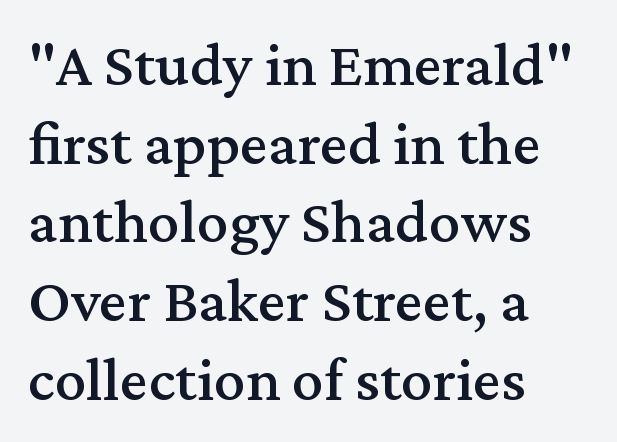
{"serif": "yes", "italic": "no", "width": "normal", "stroke_contrast": "medium", "x_height": "medium", "monospaced": "no", "underline": "no", "align": "left", "line_spacing": "normal", "line_spacing_ratio": 1.25, "letter_spacing": "normal", "letter_spacing_em": 0.0, "glyph_px": 63}
